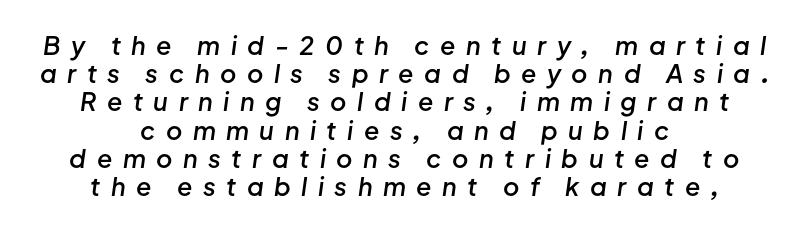
If you measured baseline to baseline, you'd find a short distance. It's the slanting kind of type. A centered setting, common on invitations and titles, is used for this passage. Check the space under the baseline: it is left empty. Tracking here is generous; glyphs stand well apart from one another. Every letter is mildly thick-stroked: semibold rather than bold.
